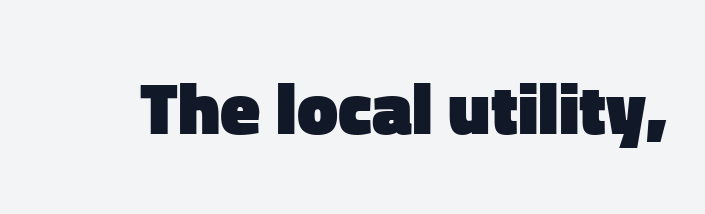
Tracking value appears to be zero — textbook default spacing. Unmarked baselines from the first word to the last. The lettering holds an erect, upright posture throughout. Heavy, bold letterforms. A typesetter would call this proportional, since set widths differ per character. What kind of face is this? One without serifs — a sans.
